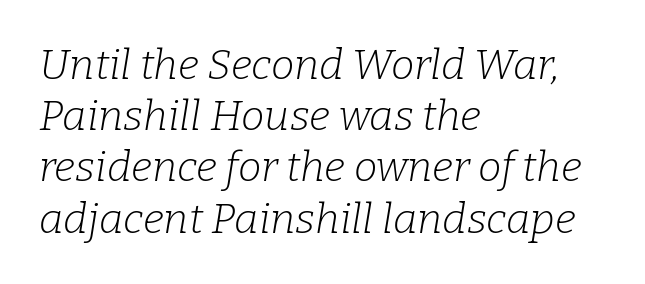
{"serif": "yes", "italic": "yes", "lean": "right", "slant_degrees": 9, "bold": "no", "weight": "light", "width": "normal", "stroke_contrast": "low", "x_height": "medium", "monospaced": "no", "underline": "no", "align": "left", "line_spacing_ratio": 1.22, "letter_spacing": "normal", "letter_spacing_em": 0.0, "glyph_px": 42}
